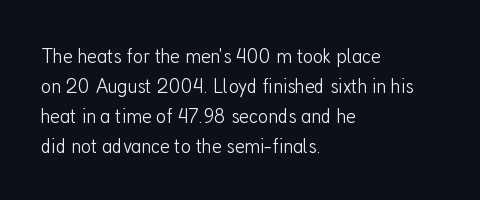
{"italic": "no", "bold": "no", "underline": "no", "align": "left", "line_spacing": "normal", "line_spacing_ratio": 1.36, "letter_spacing": "normal", "letter_spacing_em": 0.0, "glyph_px": 22}
